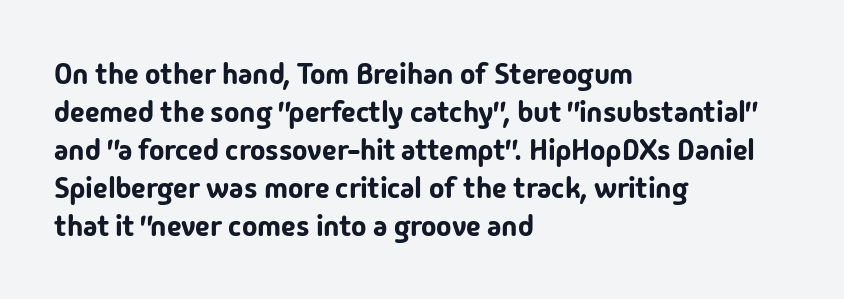
Q: Is the text italic (slanted)? A: No, it is upright.
Q: Is the typeface a serif or a sans-serif typeface? A: Sans-serif.
Q: Is the text underlined? A: No.
Q: How is the paragraph aligned? A: Left-aligned.
Q: Is the spacing between letters normal or unusually wide? A: Normal.
Q: Is the spacing between lines tight, normal or loose? A: Normal.
Q: Width (condensed, normal, or wide)? A: Normal.
Q: Stroke contrast? A: Low.
Q: x-height? A: Medium.
Q: Monospaced? A: No.
